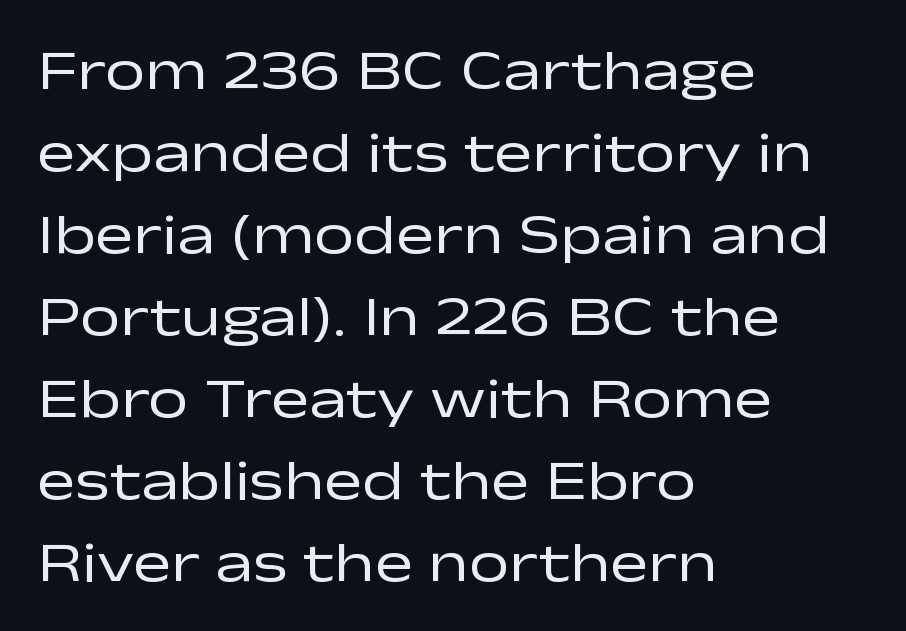
Vertically, the passage feels balanced, rows spaced as you'd expect. Characters remain perfectly vertical along every line. The specimen omits any rule beneath the text block's lines. Casual observation: everything's shoved over to the left. This sample uses plain, unmodified letter spacing.
